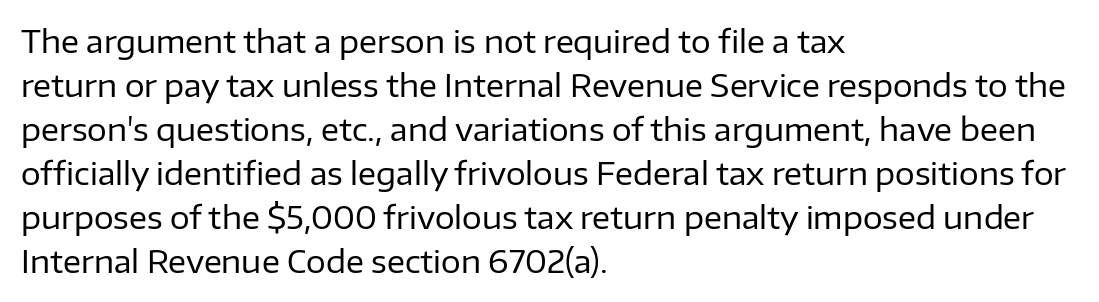
The image shows 31 px regular-weight sans-serif type, upright; set left-aligned, normal line spacing (1.42x), normal letter spacing, not underlined; low stroke contrast and a medium x-height.
